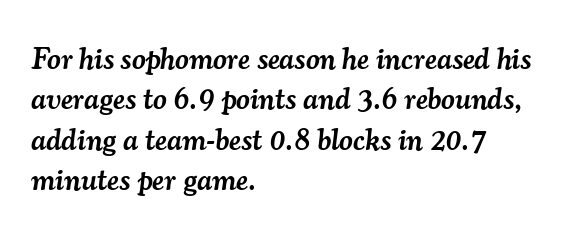
{"serif": "yes", "italic": "yes", "lean": "right", "slant_degrees": 7, "bold": "semi", "weight": "semibold", "width": "normal", "stroke_contrast": "medium", "x_height": "small", "monospaced": "no", "underline": "no", "align": "left", "line_spacing": "normal", "line_spacing_ratio": 1.35, "letter_spacing": "normal", "letter_spacing_em": 0.0, "glyph_px": 30}
